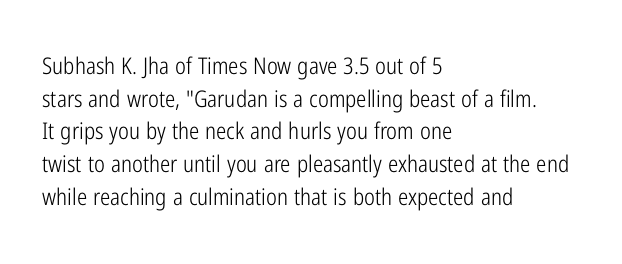
{"italic": "no", "bold": "no", "underline": "no", "align": "left", "line_spacing": "normal", "line_spacing_ratio": 1.42, "letter_spacing": "normal", "letter_spacing_em": 0.0, "glyph_px": 23}
